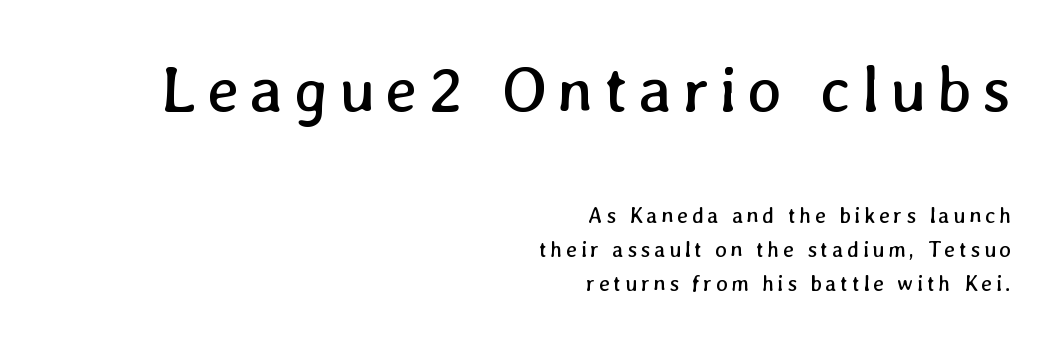
Q: Is the text bold? A: No.
Q: Is the text underlined? A: No.
Q: How is the paragraph aligned? A: Right-aligned.
Q: Is the spacing between lines tight, normal or loose? A: Normal.
Q: Which block of text is set in a larger size, the first (top) or the second (bottom)? A: The first (top) one.
Q: Width (condensed, normal, or wide)? A: Normal.
Q: Stroke contrast? A: Low.
Q: x-height? A: Medium.
Q: Monospaced? A: No.
